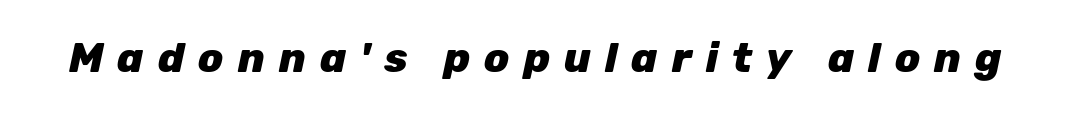
The image shows 41 px heavy type, italic (leaning right); set unusually wide letter spacing (+0.34 em), not underlined; low stroke contrast and a medium x-height.
